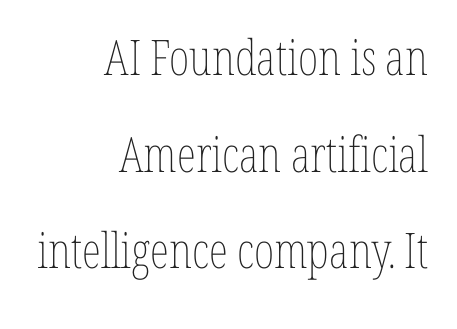
{"italic": "no", "bold": "no", "weight": "thin", "width": "condensed", "stroke_contrast": "low", "x_height": "medium", "monospaced": "no", "underline": "no", "align": "right", "line_spacing": "loose", "line_spacing_ratio": 1.97, "letter_spacing": "normal", "letter_spacing_em": 0.0, "glyph_px": 49}
